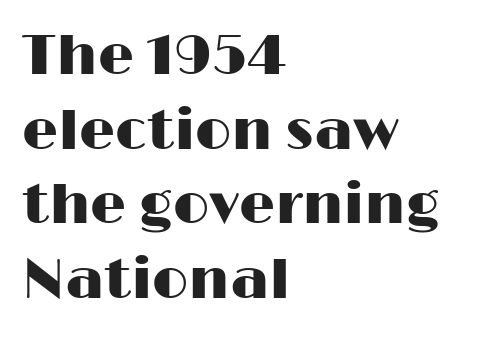
Each letter's strokes conclude bluntly, with no projecting serifs. Here the designer chose a conventional face with non-uniform glyph widths. A typesetter would call this zero additional tracking. Designer's note — italics off, roman on. These lines are set flush left with a ragged right edge.
